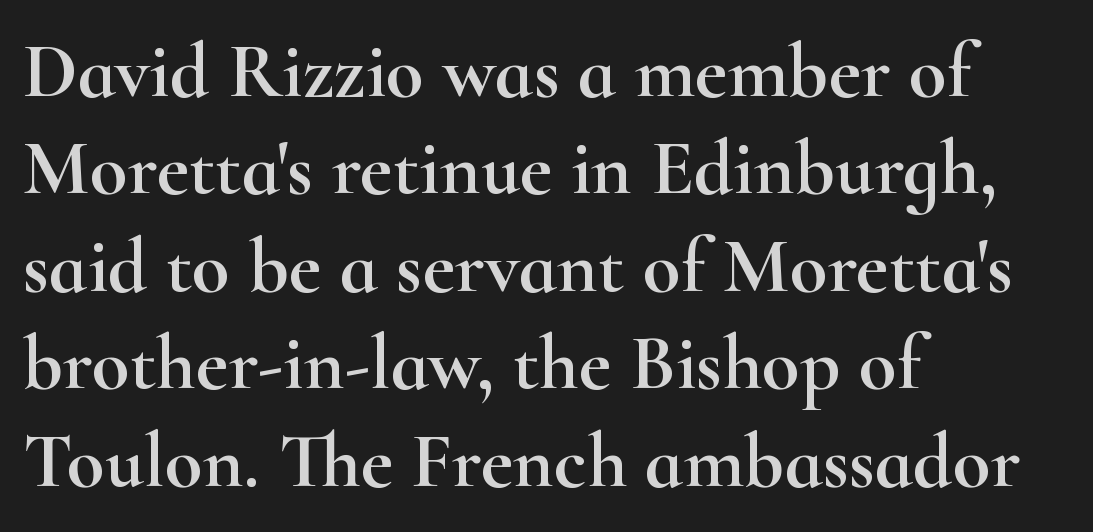
Honestly, there is no underline to notice here at all. Spacing between characters is what you'd get straight out of the box. Note the varied advance widths — an 'i' is clearly narrower than an 'm'. No italicization has been applied; the sample stays upright. The ragged edge is on the right, which tells us the setting is flush left.
